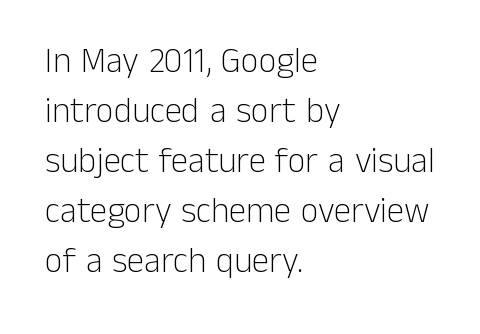
Reading down the block, your eye returns to a fixed left position each line. The typeface chosen for these lines omits serifs. Is the letter spacing exaggerated? No — it looks like the ordinary default. Glance below the letters and you will spot only blank space.
